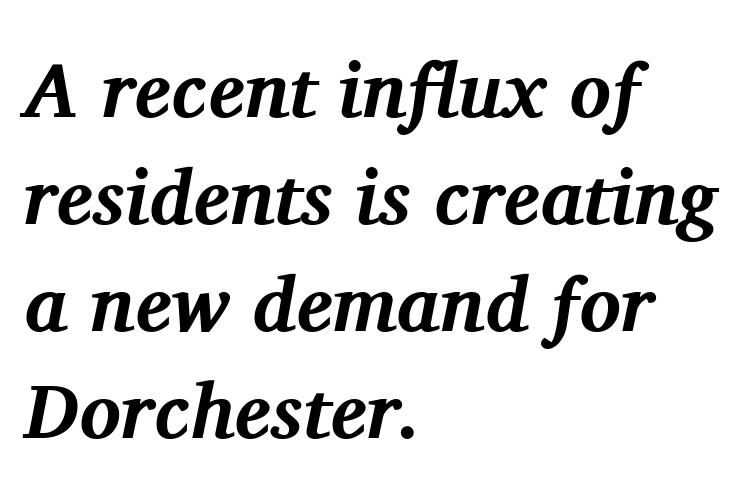
The image shows 77 px bold serif type, italic (leaning right); set left-aligned, normal line spacing (1.39x), normal letter spacing, not underlined; medium stroke contrast and a medium x-height.
